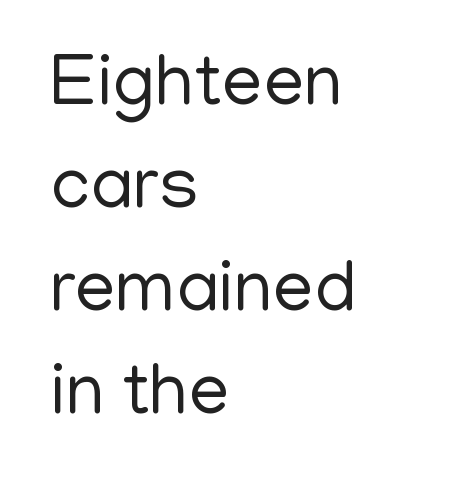
Is there any slant? The stems are plumb. The designer left line spacing at the default. The typeface has the unassuming heft of standard copy or less. Only glyphs here, with clear space below each row.
